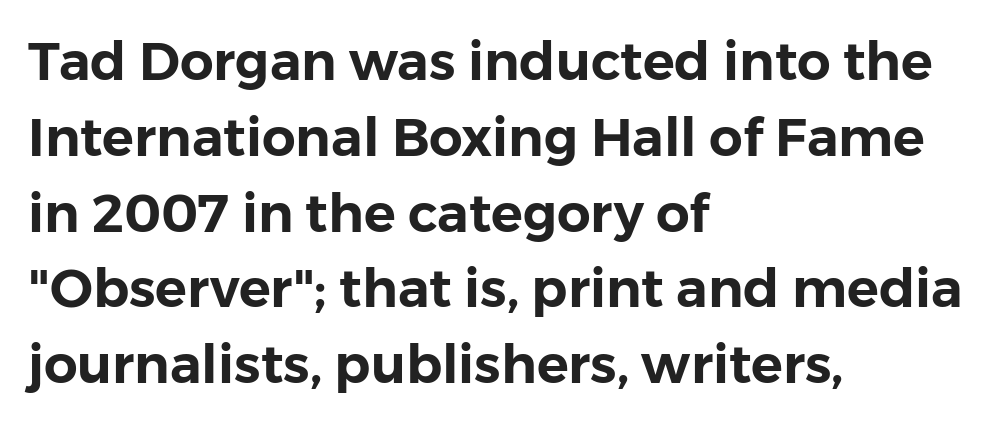
{"serif": "no", "italic": "no", "width": "normal", "stroke_contrast": "low", "x_height": "medium", "monospaced": "no", "underline": "no", "align": "left", "line_spacing": "normal", "line_spacing_ratio": 1.43, "letter_spacing": "normal", "letter_spacing_em": 0.0, "glyph_px": 53}
